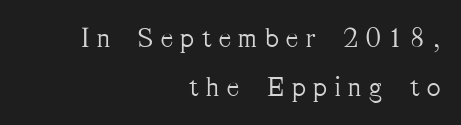
The paragraph shown leans on its right margin. Display-style spreading of the glyphs; the letterfit is very open. Italic? Not at all — the glyphs are vertical. The strip under each line holds only bare page. Evenly set lines give the paragraph a standard silhouette.
